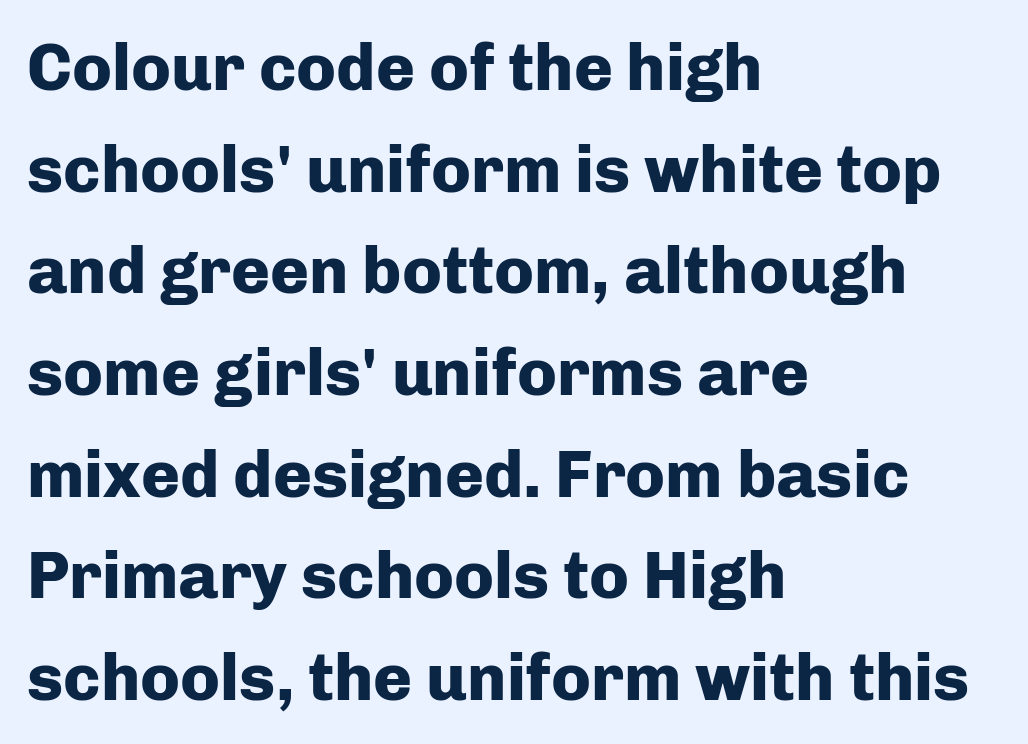
What stands out about the letter spacing? Nothing — it is the standard amount. Note the varied advance widths — an 'i' is clearly narrower than an 'm'. The words here are not underlined. These lines carry a lot of weight — the face is fully bold. Notice how the passage keeps a crisp vertical edge on the left only.
